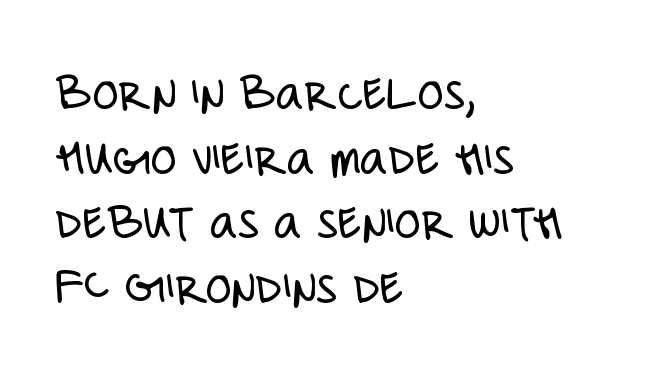
Teacher's note: observe the even left margin — that is flush-left alignment. On a weight scale, this lands at 450 or below. The lettering stays uniformly vertical, giving the passage a roman look. Unlike a traditional serif, this face leaves its strokes unadorned. This rendering leaves character spacing at its baseline value. Note the varied advance widths — an 'i' is clearly narrower than an 'm'.
